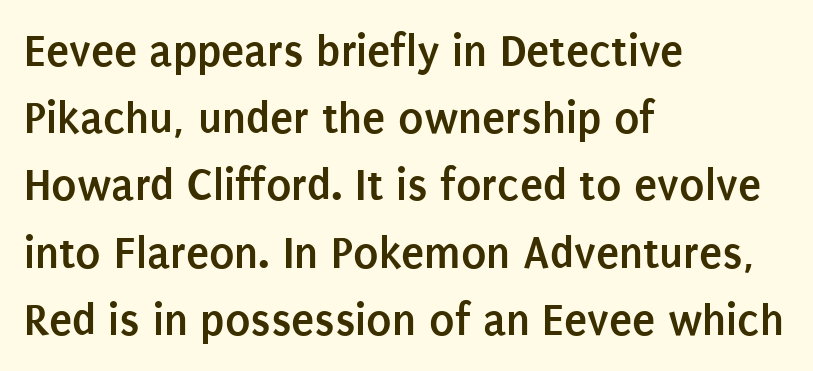
{"serif": "no", "italic": "no", "bold": "yes", "weight": "semibold", "width": "condensed", "stroke_contrast": "low", "x_height": "large", "monospaced": "no", "underline": "no", "align": "left", "line_spacing": "normal", "line_spacing_ratio": 1.43, "letter_spacing": "normal", "letter_spacing_em": 0.0, "glyph_px": 47}
